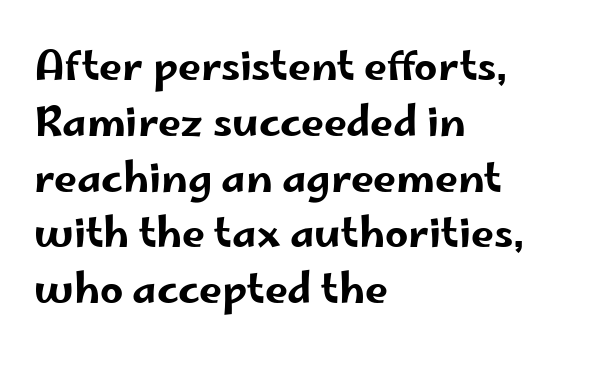
The image shows 41 px wide sans-serif type, upright; set left-aligned, normal line spacing (1.36x), normal letter spacing, not underlined; low stroke contrast and a small x-height.
